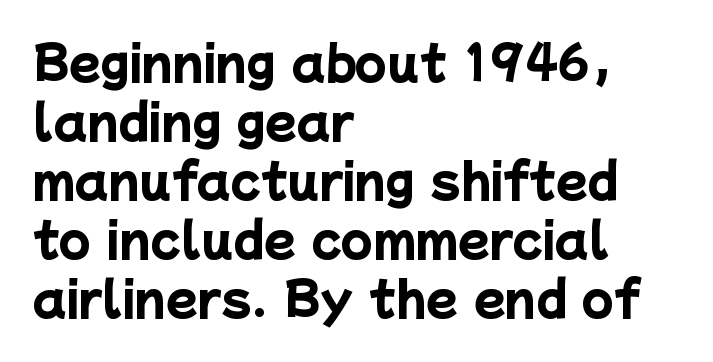
Q: Is the text bold? A: Yes.
Q: Is the typeface a serif or a sans-serif typeface? A: Sans-serif.
Q: Is the text underlined? A: No.
Q: How is the paragraph aligned? A: Left-aligned.
Q: Is the spacing between letters normal or unusually wide? A: Normal.
Q: Is the spacing between lines tight, normal or loose? A: Normal.
Q: Width (condensed, normal, or wide)? A: Normal.
Q: Stroke contrast? A: Low.
Q: x-height? A: Medium.
Q: Monospaced? A: No.
